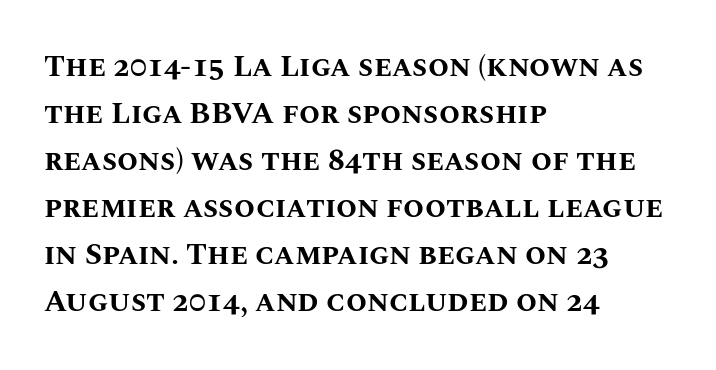
The image shows 30 px bold type, upright; set left-aligned, normal line spacing (1.57x), normal letter spacing, not underlined; medium stroke contrast and a large x-height.
